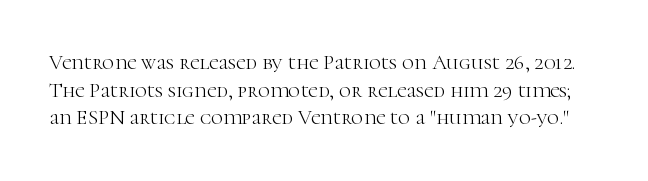
The image shows 21 px text type, upright; set normal line spacing (1.31x), normal letter spacing, not underlined.
